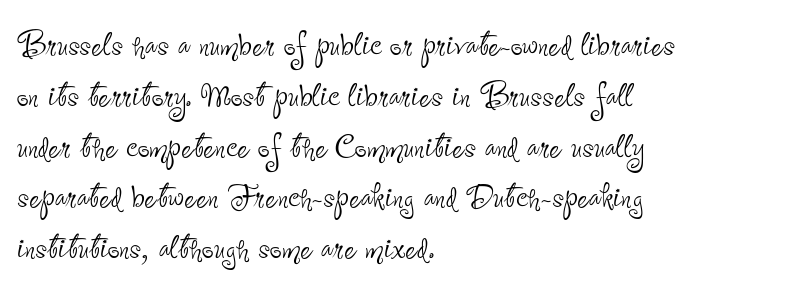
A quiet, ordinary-to-light weight characterises the typeface. These lines keep a tight, regular rhythm from letter to letter. Nothing sits at the stroke ends, so this counts as sans-serif.
